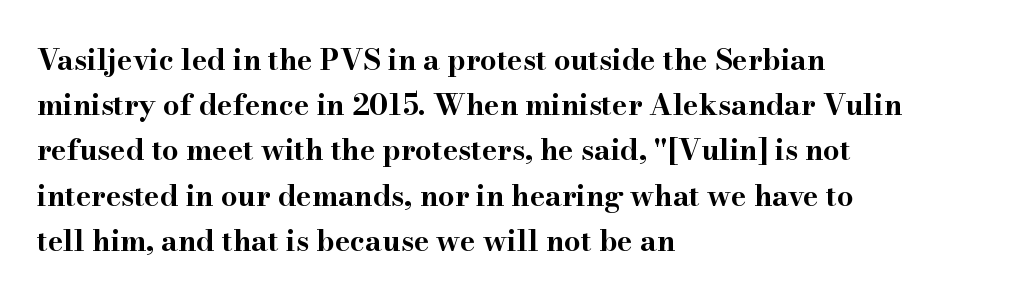
The line texture is even and compact thanks to regular tracking. The ragged edge is on the right, which tells us the setting is flush left. The font is running at its bold setting. Regular leading. The foot of each line stays bare and open. The letters advance in unequal steps, a hallmark of proportional type.
